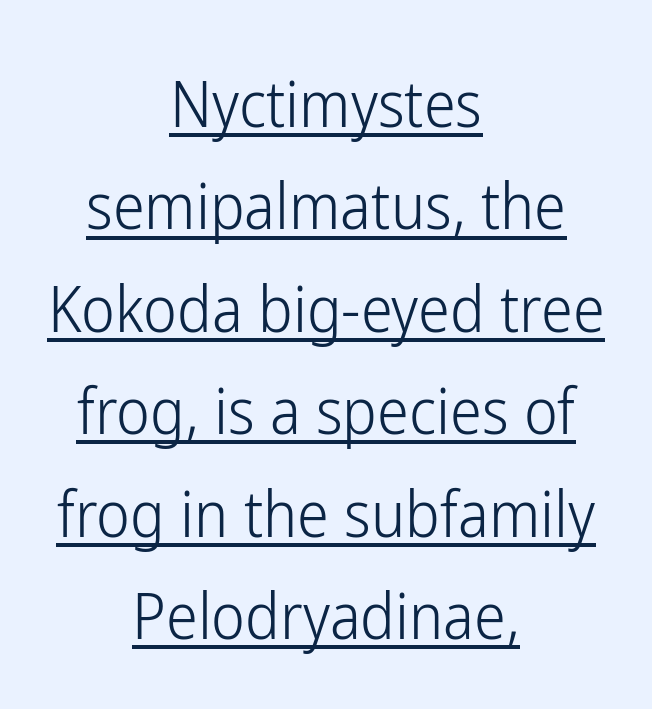
Q: Is the text bold? A: No.
Q: Is the text italic (slanted)? A: No, it is upright.
Q: Is the typeface a serif or a sans-serif typeface? A: Sans-serif.
Q: Is the text underlined? A: Yes.
Q: How is the paragraph aligned? A: Centered.
Q: Is the spacing between letters normal or unusually wide? A: Normal.
Q: Is the spacing between lines tight, normal or loose? A: Normal.
Q: Width (condensed, normal, or wide)? A: Condensed.
Q: Stroke contrast? A: Low.
Q: x-height? A: Medium.
Q: Monospaced? A: No.
